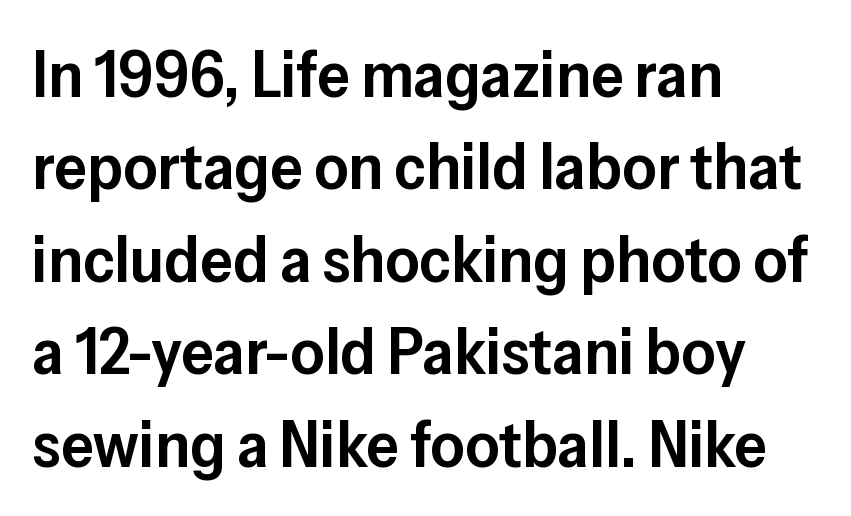
{"serif": "no", "italic": "no", "bold": "semi", "weight": "semibold", "width": "normal", "stroke_contrast": "low", "x_height": "medium", "monospaced": "no", "underline": "no", "align": "left", "line_spacing": "normal", "line_spacing_ratio": 1.4, "letter_spacing": "normal", "letter_spacing_em": 0.0, "glyph_px": 66}
